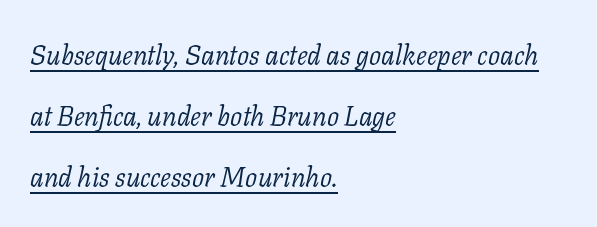
The image shows 27 px text type, italic (leaning right); set left-aligned, loose line spacing (2.26x), normal letter spacing, underlined.
